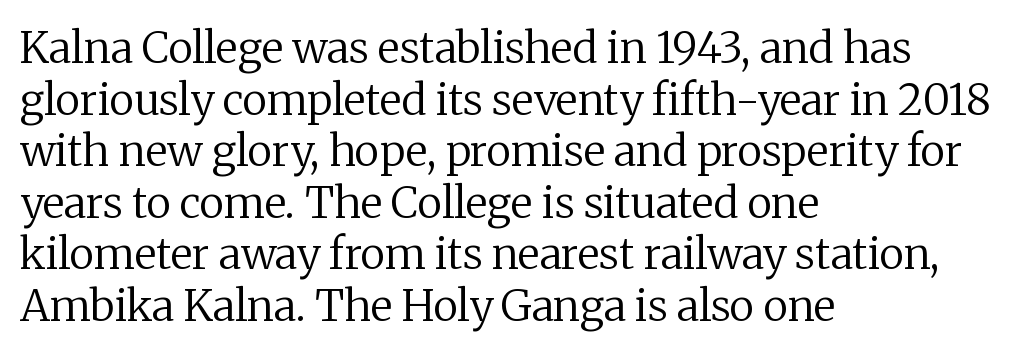
The image shows 43 px regular-weight serif type, upright; set left-aligned, line spacing 1.2x, normal letter spacing, not underlined; medium stroke contrast and a medium x-height.
